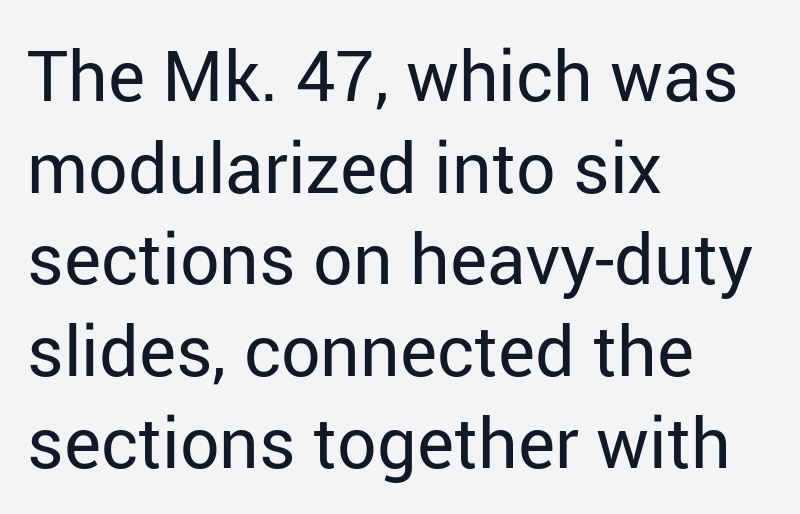
Q: Is the text bold? A: No.
Q: Is the text italic (slanted)? A: No, it is upright.
Q: Is the typeface a serif or a sans-serif typeface? A: Sans-serif.
Q: Is the text underlined? A: No.
Q: How is the paragraph aligned? A: Left-aligned.
Q: Is the spacing between letters normal or unusually wide? A: Normal.
Q: Is the spacing between lines tight, normal or loose? A: Normal.
Q: Width (condensed, normal, or wide)? A: Normal.
Q: Stroke contrast? A: Low.
Q: x-height? A: Medium.
Q: Monospaced? A: No.
